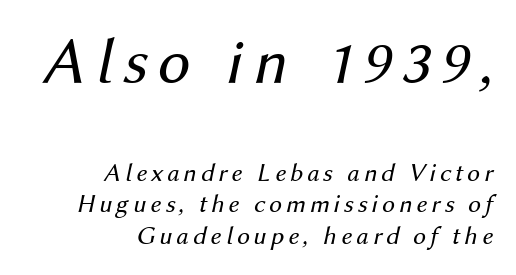
{"italic": "yes", "lean": "right", "slant_degrees": 12, "bold": "no", "weight": "regular", "width": "normal", "stroke_contrast": "medium", "x_height": "medium", "monospaced": "no", "underline": "no", "align": "right", "line_spacing_ratio": 1.21, "larger_block": "first", "size_ratio": 2.54, "glyph_px": 66}
